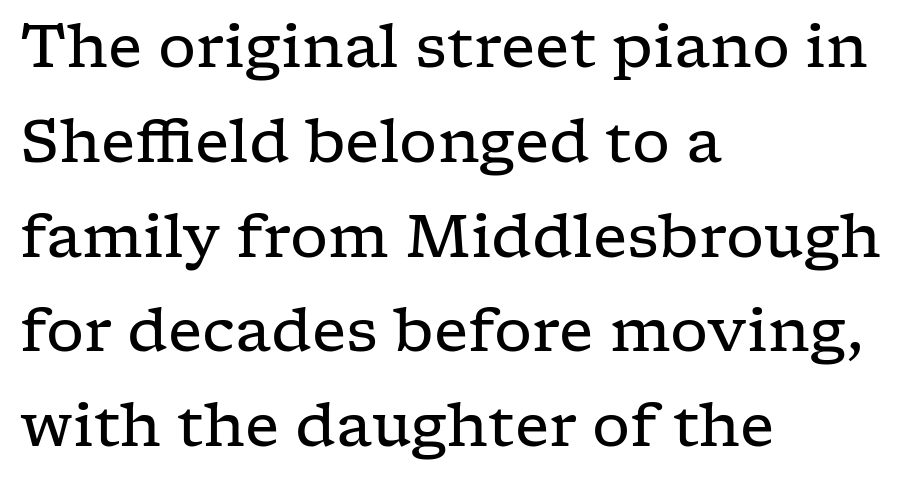
{"serif": "yes", "italic": "no", "bold": "no", "weight": "regular", "width": "wide", "stroke_contrast": "low", "x_height": "medium", "monospaced": "no", "underline": "no", "align": "left", "line_spacing": "normal", "line_spacing_ratio": 1.58, "letter_spacing": "normal", "letter_spacing_em": 0.0, "glyph_px": 60}
